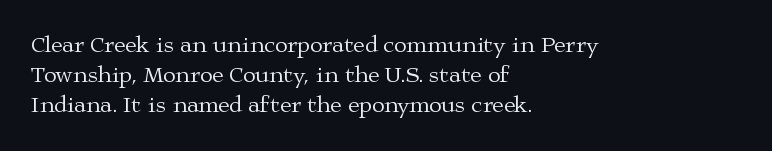
{"italic": "no", "bold": "no", "underline": "no", "align": "left", "line_spacing": "normal", "line_spacing_ratio": 1.31, "letter_spacing": "normal", "letter_spacing_em": 0.0, "glyph_px": 23}
